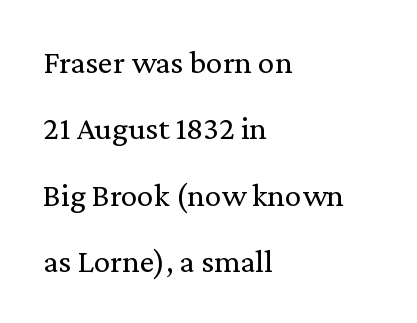
Does the lettering tilt? It doesn't — this is upright. Typographically, this falls in the serif category. The line texture is even and compact thanks to regular tracking. Is this a fixed-width face? No — the glyphs have proportional, varying widths.
